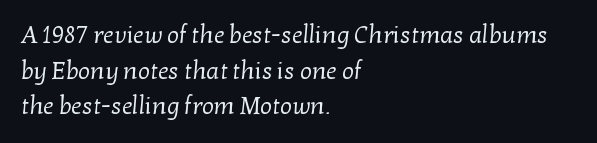
The image shows 24 px text type; set left-aligned, normal line spacing (1.48x), normal letter spacing, not underlined.
